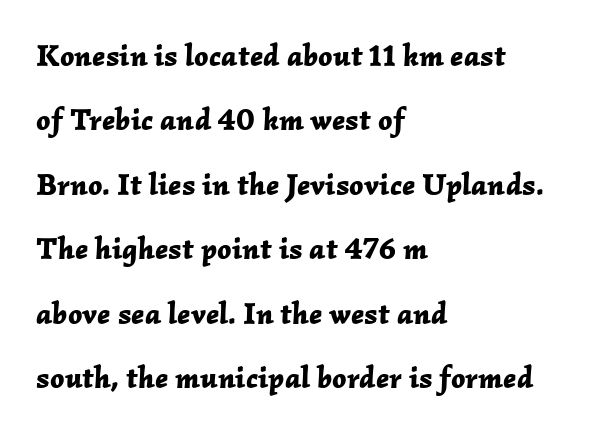
The horizontal fit of the characters is conventional and even. Every row of glyphs begins at an identical x-position on the left. As a designer I'd log this as weight 700, bold. The letters advance in unequal steps, a hallmark of proportional type.
